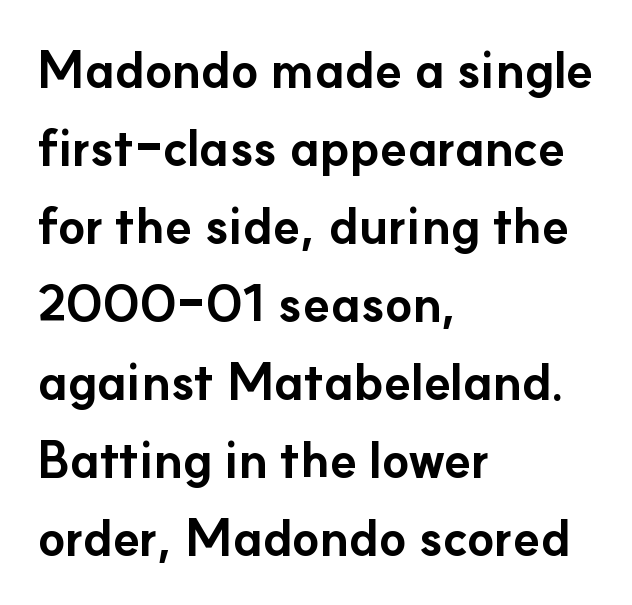
{"serif": "no", "italic": "no", "bold": "yes", "weight": "bold", "width": "normal", "stroke_contrast": "low", "x_height": "small", "monospaced": "no", "underline": "no", "align": "left", "line_spacing": "normal", "line_spacing_ratio": 1.56, "letter_spacing": "normal", "letter_spacing_em": 0.0, "glyph_px": 50}
